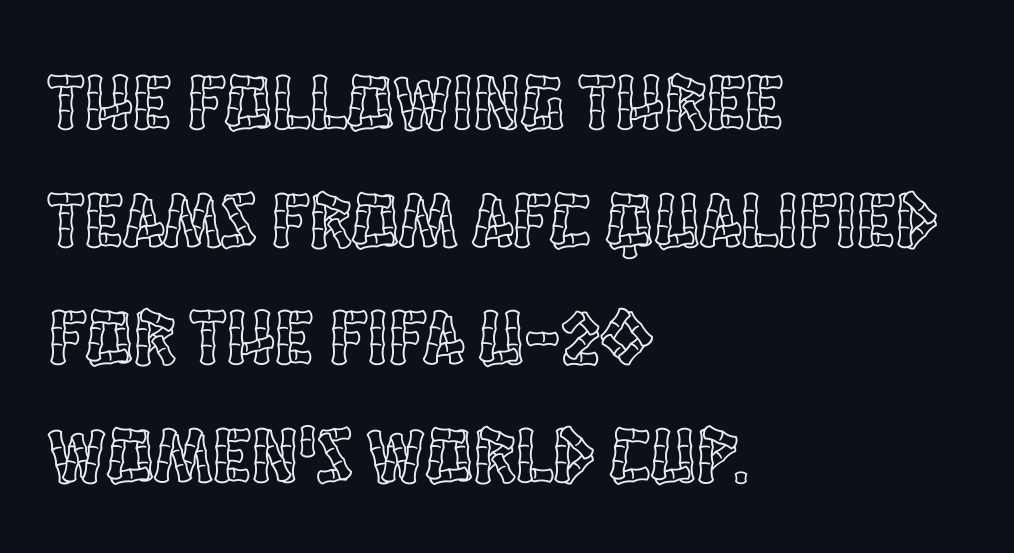
The image shows 79 px condensed type, upright; set left-aligned, normal line spacing (1.49x), normal letter spacing, not underlined; a large x-height.
